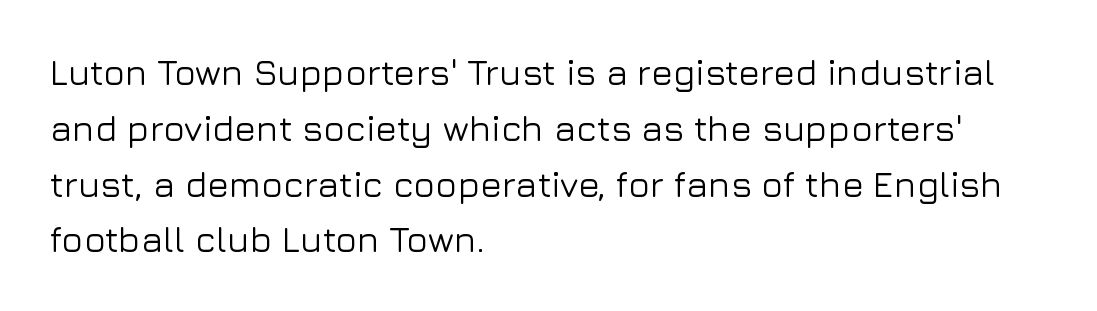
Q: Is the text italic (slanted)? A: No, it is upright.
Q: Is the typeface a serif or a sans-serif typeface? A: Sans-serif.
Q: Is the text underlined? A: No.
Q: How is the paragraph aligned? A: Left-aligned.
Q: Is the spacing between letters normal or unusually wide? A: Normal.
Q: Is the spacing between lines tight, normal or loose? A: Normal.
Q: Width (condensed, normal, or wide)? A: Normal.
Q: Stroke contrast? A: Low.
Q: x-height? A: Medium.
Q: Monospaced? A: No.
